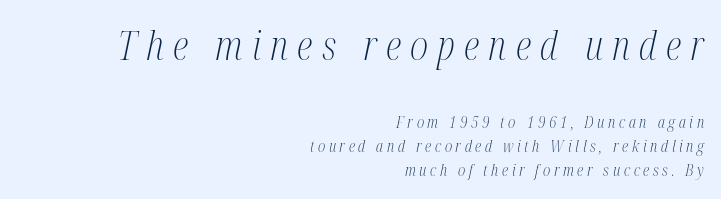
Q: Is the text bold? A: No.
Q: Is the text italic (slanted)? A: Yes, it leans right by about 12 degrees.
Q: Is the typeface a serif or a sans-serif typeface? A: Serif.
Q: Is the text underlined? A: No.
Q: How is the paragraph aligned? A: Right-aligned.
Q: Is the spacing between letters normal or unusually wide? A: Unusually wide.
Q: Is the spacing between lines tight, normal or loose? A: Normal.
Q: Which block of text is set in a larger size, the first (top) or the second (bottom)? A: The first (top) one.
Q: Width (condensed, normal, or wide)? A: Condensed.
Q: Stroke contrast? A: Medium.
Q: x-height? A: Medium.
Q: Monospaced? A: No.
